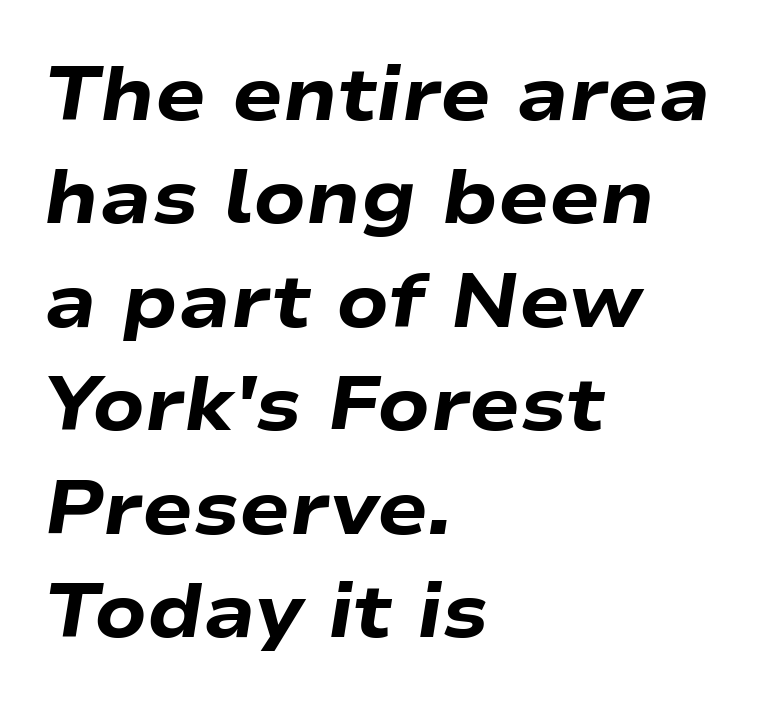
Typesetter's note: full bold, strokes at maximum text heaviness. Letter spacing: default. Does the copy run flush right? No — it runs flush left. Rendered with sloped, italic letterforms.
